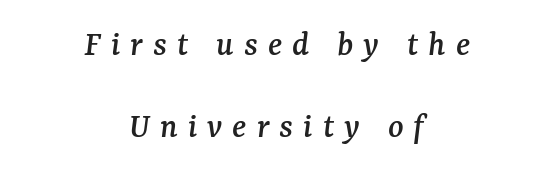
{"serif": "yes", "italic": "yes", "lean": "right", "slant_degrees": 7, "width": "normal", "stroke_contrast": "medium", "x_height": "medium", "monospaced": "no", "underline": "no", "align": "center", "line_spacing": "loose", "line_spacing_ratio": 2.27, "letter_spacing": "wide", "letter_spacing_em": 0.28, "glyph_px": 36}
